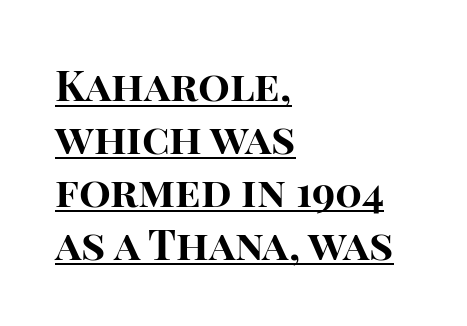
{"serif": "no", "italic": "no", "bold": "yes", "weight": "bold", "width": "normal", "stroke_contrast": "high", "x_height": "large", "monospaced": "no", "underline": "yes", "align": "left", "line_spacing": "normal", "line_spacing_ratio": 1.26, "letter_spacing": "normal", "letter_spacing_em": 0.0, "glyph_px": 42}
